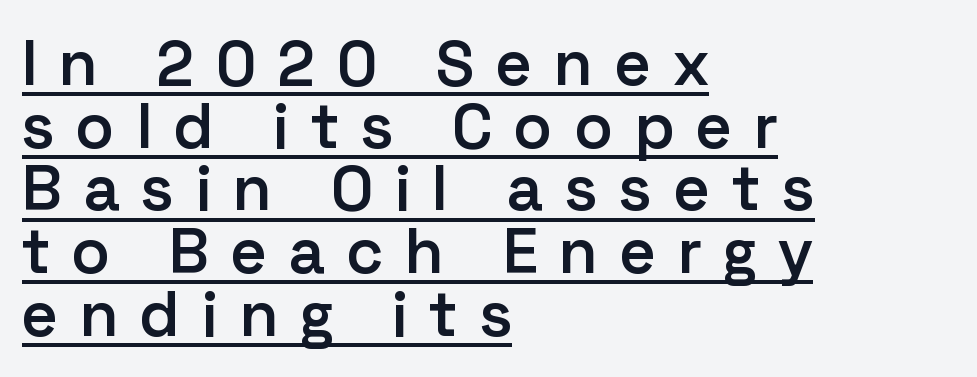
Cramped leading. Typographically, this falls in the sans-serif category. Between one letter and the next there's a generous, obvious gap. Is the type bold? Partly — it's a semibold, heavier than regular but not fully bold. Visually the block forms a straight wall on the left and a jagged coastline on the right. The lettering stays uniformly vertical, giving the passage a roman look.
